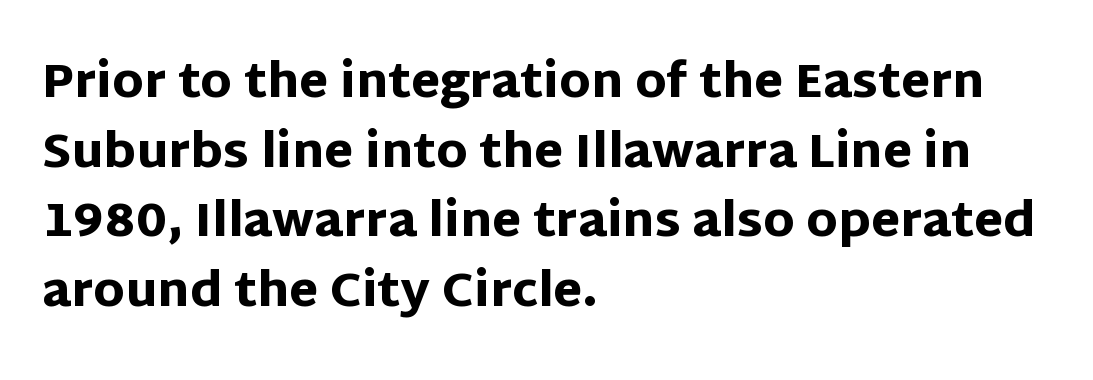
{"serif": "no", "italic": "no", "bold": "yes", "weight": "heavy", "width": "normal", "stroke_contrast": "low", "x_height": "large", "monospaced": "no", "underline": "no", "align": "left", "line_spacing": "normal", "line_spacing_ratio": 1.48, "letter_spacing": "normal", "letter_spacing_em": 0.0, "glyph_px": 47}
